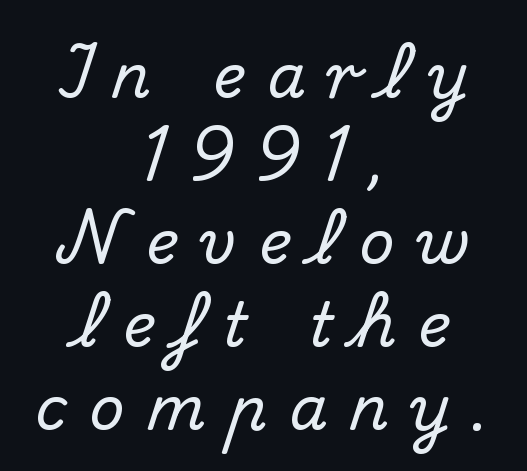
{"serif": "yes", "width": "normal", "stroke_contrast": "medium", "x_height": "small", "monospaced": "no", "underline": "no", "align": "center", "line_spacing": "normal", "line_spacing_ratio": 1.36, "letter_spacing": "wide", "letter_spacing_em": 0.36, "glyph_px": 61}
